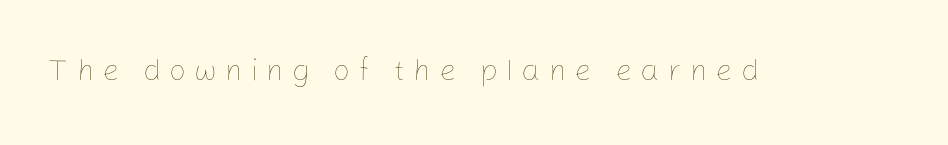
Descender tails drop into unmarked territory. The lettering stays uniformly vertical, giving the passage a roman look. Varying glyph widths throughout — classic text-font behaviour. What stands out about the letter spacing? Its width — letters are far apart. No chunkiness to these letters — they're not bold.
